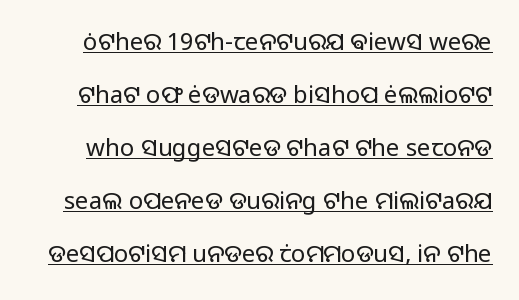
{"italic": "no", "bold": "no", "underline": "yes", "line_spacing": "loose", "line_spacing_ratio": 2.21, "letter_spacing": "normal", "letter_spacing_em": 0.0, "glyph_px": 24}
